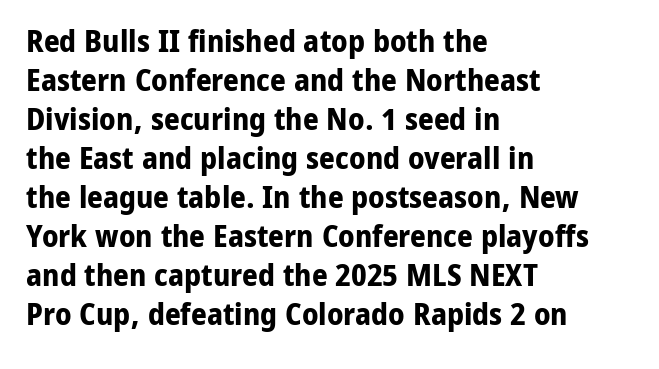
Quick note: interline space is typical. No feet cap the strokes, marking this as sans-serif type. The zone under the glyphs is completely vacant. I'd describe the lettering as bold — thick and assertive. Do the characters align in a grid? No, the font is proportional.
